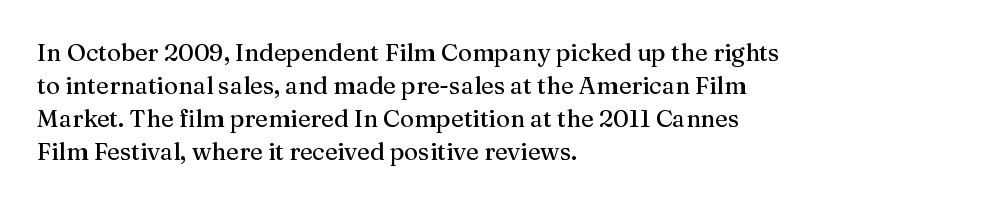
Q: Is the text italic (slanted)? A: No, it is upright.
Q: Is the text underlined? A: No.
Q: How is the paragraph aligned? A: Left-aligned.
Q: Is the spacing between letters normal or unusually wide? A: Normal.
Q: Is the spacing between lines tight, normal or loose? A: Normal.
